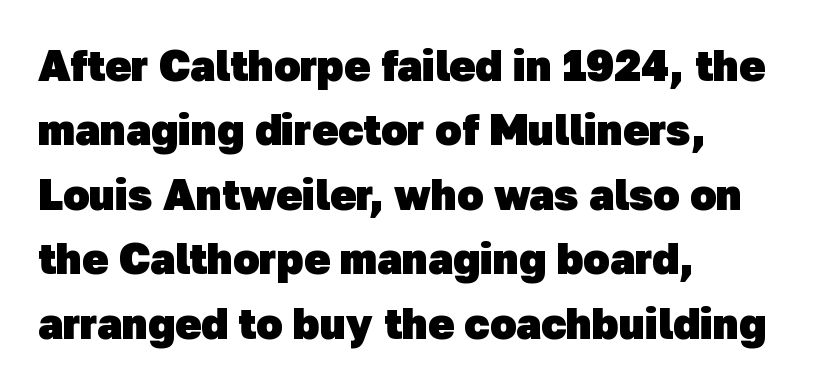
{"serif": "no", "bold": "yes", "weight": "heavy", "width": "normal", "stroke_contrast": "low", "x_height": "medium", "monospaced": "no", "underline": "no", "align": "left", "line_spacing": "normal", "line_spacing_ratio": 1.5, "letter_spacing": "normal", "letter_spacing_em": 0.0, "glyph_px": 43}
